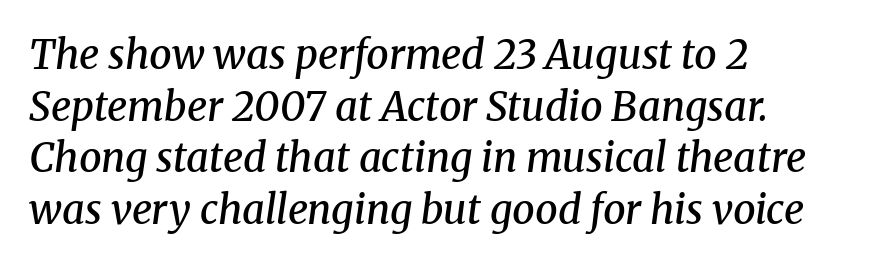
Q: Is the text bold? A: Semi-bold.
Q: Is the text italic (slanted)? A: Yes, it leans right by about 8 degrees.
Q: Is the typeface a serif or a sans-serif typeface? A: Serif.
Q: Is the text underlined? A: No.
Q: How is the paragraph aligned? A: Left-aligned.
Q: Is the spacing between letters normal or unusually wide? A: Normal.
Q: Is the spacing between lines tight, normal or loose? A: Normal.
Q: Width (condensed, normal, or wide)? A: Normal.
Q: Stroke contrast? A: Medium.
Q: x-height? A: Medium.
Q: Monospaced? A: No.
